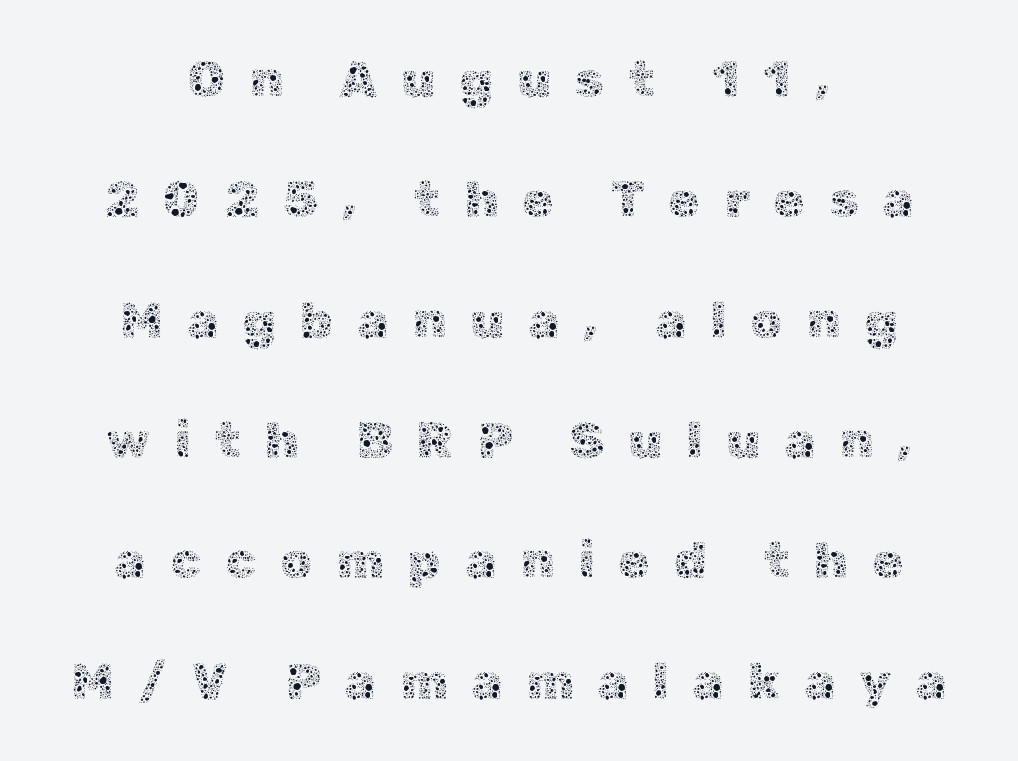
The image shows 51 px thin type, upright; set centered, loose line spacing (2.36x), unusually wide letter spacing (+0.46 em), not underlined; a medium x-height.
